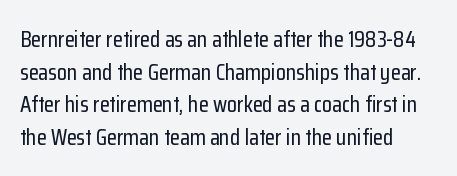
{"italic": "no", "underline": "no", "align": "left", "line_spacing": "normal", "line_spacing_ratio": 1.42, "letter_spacing": "normal", "letter_spacing_em": 0.0, "glyph_px": 23}
